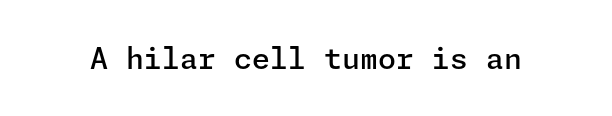
{"serif": "no", "italic": "no", "bold": "semi", "weight": "semibold", "width": "normal", "stroke_contrast": "low", "x_height": "medium", "underline": "no", "letter_spacing": "normal", "letter_spacing_em": 0.0, "glyph_px": 29}
